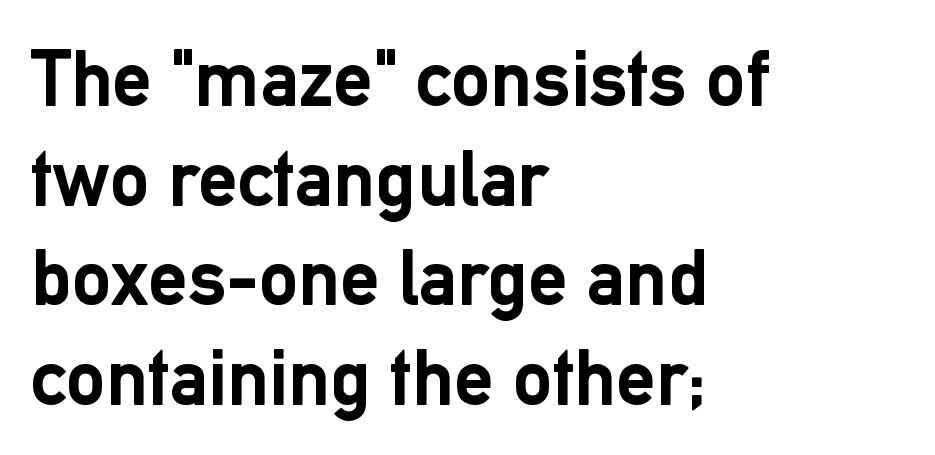
The image shows 79 px semibold sans-serif type, upright; set left-aligned, normal line spacing (1.26x), normal letter spacing, not underlined; low stroke contrast and a medium x-height.
